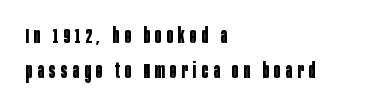
Any mark beneath the type? The region is blank. Inter-character spacing is expanded well beyond the font's built-in metrics. A dark, heavy texture on the line: the type is bold. The typography opts for an upright posture over an oblique one.
